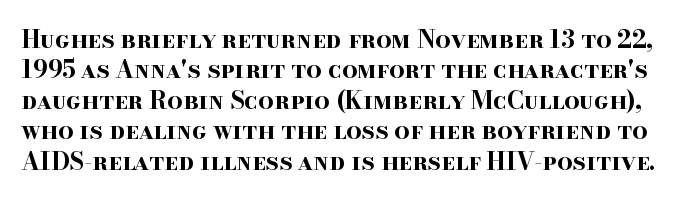
The image shows 24 px bold type, upright; set normal line spacing (1.27x), normal letter spacing, not underlined.
